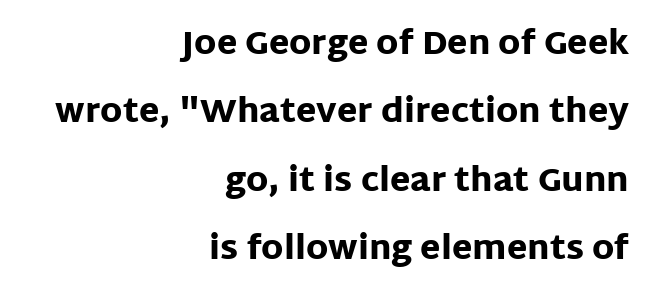
Successive baselines arrive slowly, with a big drop between each. Rule under the text: the space is simply empty. Note: no serifs on the glyphs. Chunky letters — that's bold for sure. Each letter keeps its own natural width here, so spacing adapts to shape.
